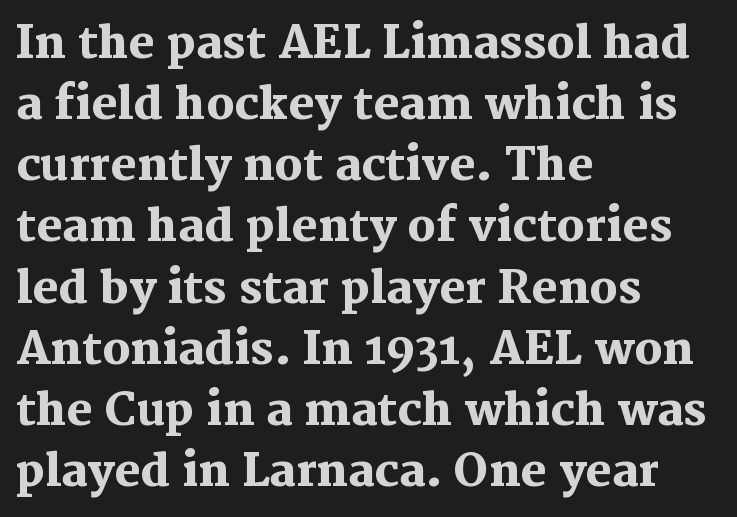
Q: Is the text bold? A: Yes.
Q: Is the text italic (slanted)? A: No, it is upright.
Q: Is the typeface a serif or a sans-serif typeface? A: Serif.
Q: Is the text underlined? A: No.
Q: How is the paragraph aligned? A: Left-aligned.
Q: Is the spacing between letters normal or unusually wide? A: Normal.
Q: Is the spacing between lines tight, normal or loose? A: Normal.
Q: Width (condensed, normal, or wide)? A: Normal.
Q: Stroke contrast? A: Medium.
Q: x-height? A: Medium.
Q: Monospaced? A: No.
